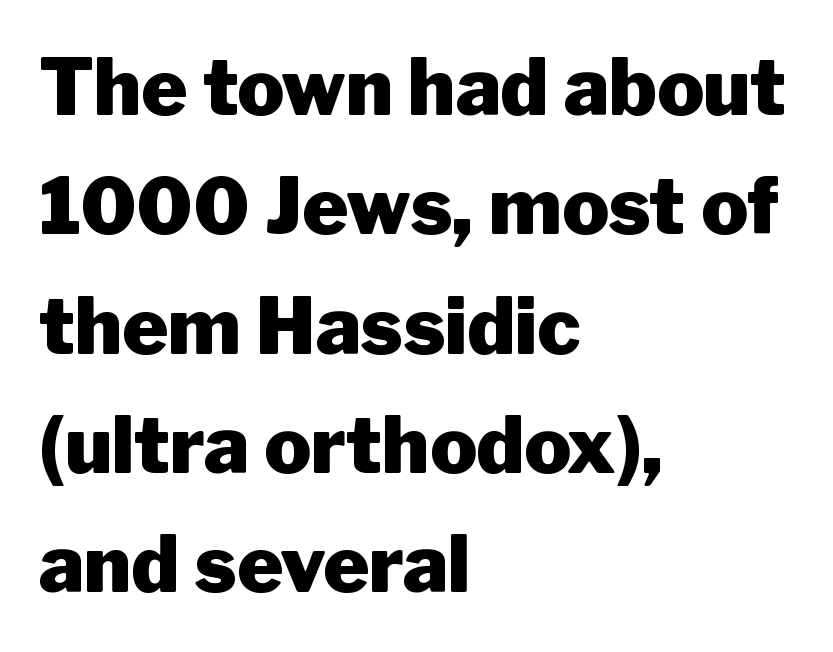
Q: Is the text bold? A: Yes.
Q: Is the text italic (slanted)? A: No, it is upright.
Q: Is the typeface a serif or a sans-serif typeface? A: Sans-serif.
Q: Is the text underlined? A: No.
Q: How is the paragraph aligned? A: Left-aligned.
Q: Is the spacing between letters normal or unusually wide? A: Normal.
Q: Is the spacing between lines tight, normal or loose? A: Normal.
Q: Width (condensed, normal, or wide)? A: Normal.
Q: Stroke contrast? A: Low.
Q: x-height? A: Medium.
Q: Monospaced? A: No.
